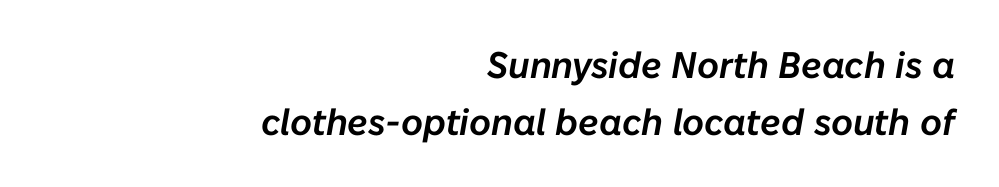
You could call the tracking neutral — neither tight nor loose. The rendering applies a slant to the glyphs. Compared with typical paragraphs, the rows here are spaced about the same. This rendering features lettering with no underline.
